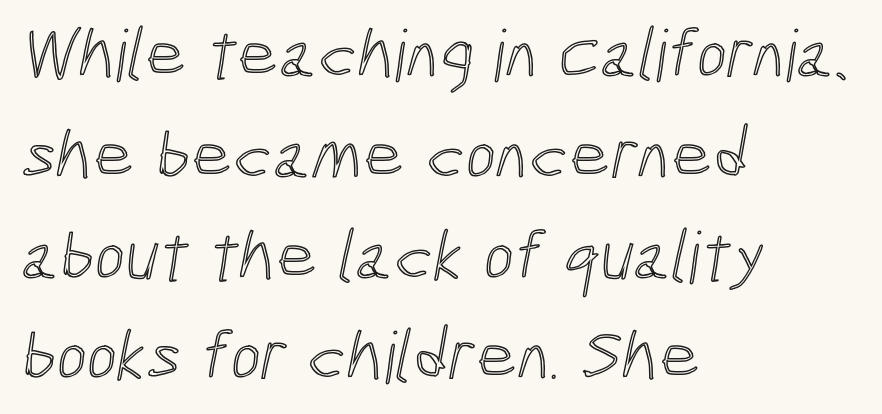
The image shows 72 px condensed type; set left-aligned, normal line spacing (1.4x), normal letter spacing, not underlined; a medium x-height.
